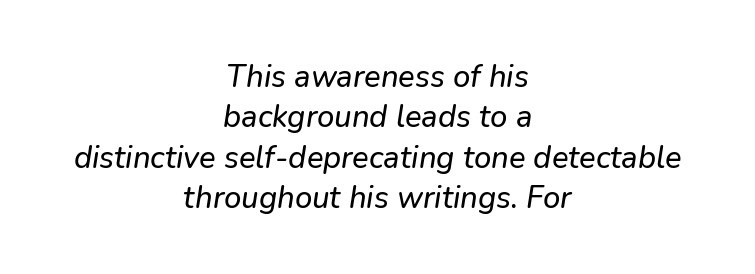
{"italic": "yes", "lean": "right", "slant_degrees": 9, "width": "normal", "stroke_contrast": "low", "x_height": "medium", "monospaced": "no", "underline": "no", "align": "center", "line_spacing": "normal", "line_spacing_ratio": 1.3, "letter_spacing": "normal", "letter_spacing_em": 0.0, "glyph_px": 31}
